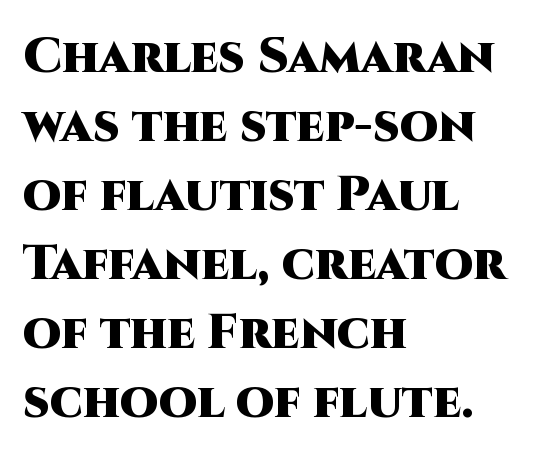
{"serif": "no", "italic": "no", "bold": "yes", "weight": "heavy", "width": "normal", "stroke_contrast": "high", "x_height": "large", "monospaced": "no", "underline": "no", "align": "left", "line_spacing": "normal", "line_spacing_ratio": 1.41, "letter_spacing": "normal", "letter_spacing_em": 0.0, "glyph_px": 49}
